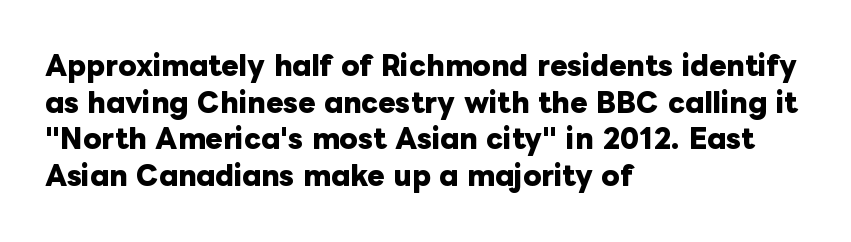
The image shows 26 px bold type, upright; set left-aligned, normal line spacing (1.41x), normal letter spacing, not underlined.
